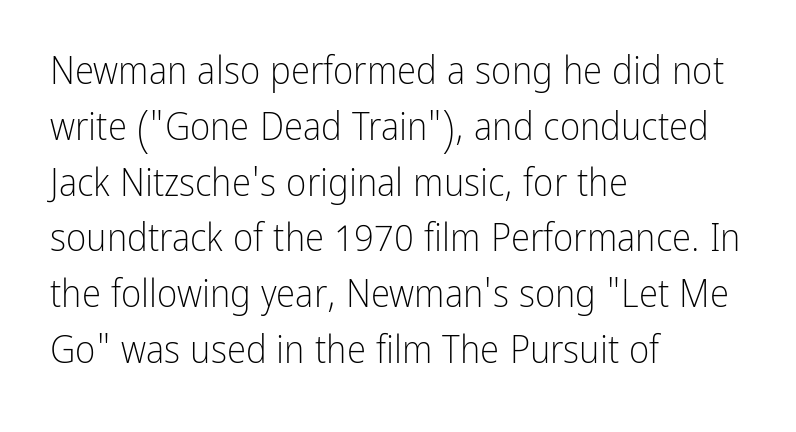
Q: Is the text bold? A: No.
Q: Is the text italic (slanted)? A: No, it is upright.
Q: Is the typeface a serif or a sans-serif typeface? A: Sans-serif.
Q: Is the text underlined? A: No.
Q: How is the paragraph aligned? A: Left-aligned.
Q: Is the spacing between letters normal or unusually wide? A: Normal.
Q: Is the spacing between lines tight, normal or loose? A: Normal.
Q: Width (condensed, normal, or wide)? A: Condensed.
Q: Stroke contrast? A: Low.
Q: x-height? A: Medium.
Q: Monospaced? A: No.
